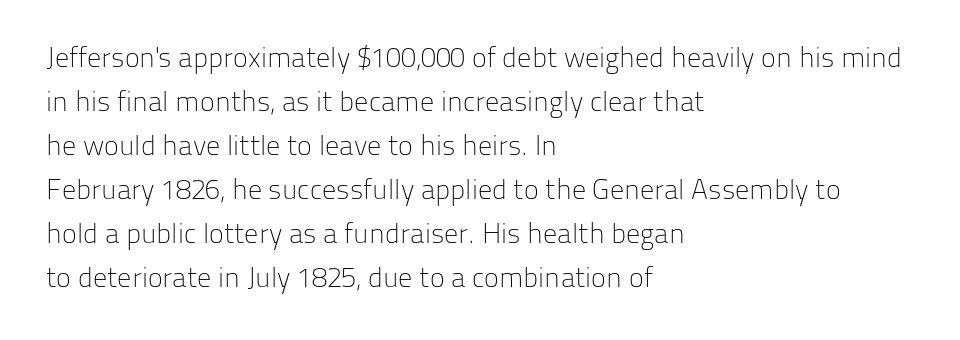
{"serif": "no", "italic": "no", "bold": "no", "weight": "light", "width": "normal", "stroke_contrast": "low", "x_height": "medium", "monospaced": "no", "underline": "no", "align": "left", "line_spacing": "normal", "line_spacing_ratio": 1.57, "letter_spacing": "normal", "letter_spacing_em": 0.0, "glyph_px": 28}
